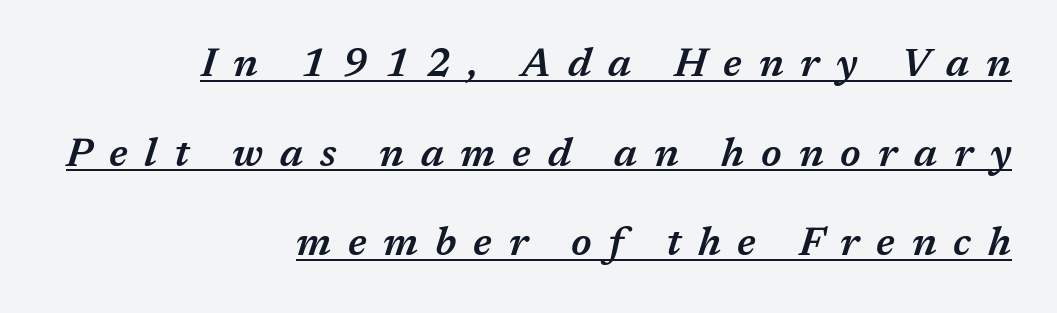
{"italic": "yes", "lean": "right", "slant_degrees": 17, "bold": "semi", "weight": "semibold", "width": "normal", "stroke_contrast": "medium", "x_height": "medium", "monospaced": "no", "underline": "yes", "align": "right", "line_spacing": "loose", "line_spacing_ratio": 2.24, "letter_spacing": "wide", "letter_spacing_em": 0.42, "glyph_px": 40}
